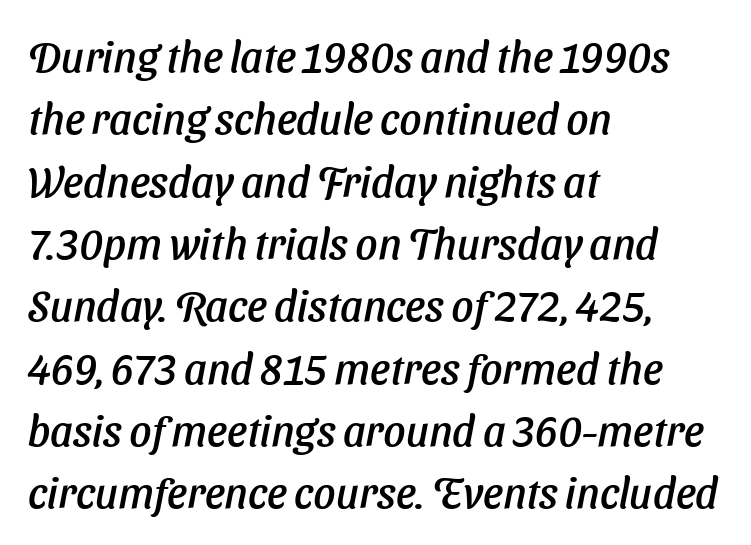
The image shows 43 px text type; set left-aligned, normal line spacing (1.45x), normal letter spacing, not underlined; low stroke contrast and a medium x-height.
